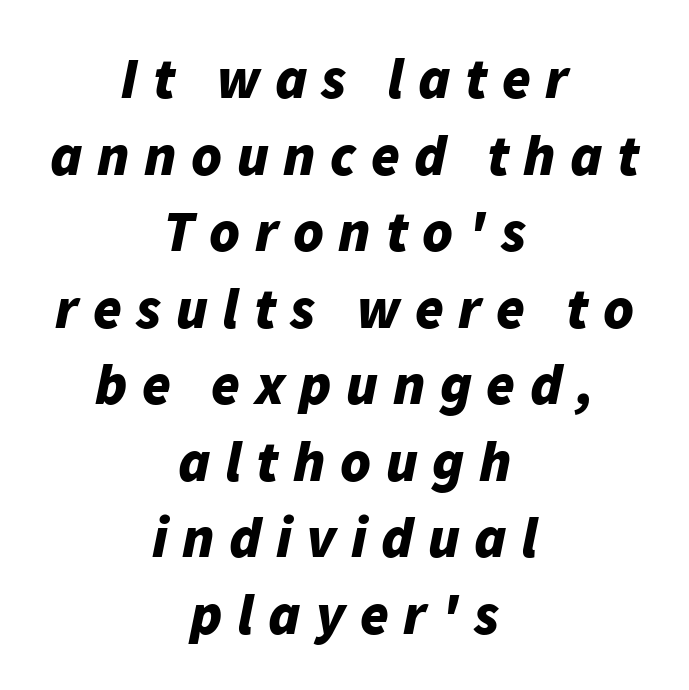
The lettering tilts uniformly, giving the passage an italic look. What's the leading like? Ordinary, nothing unusual. The passage shown is not underscored anywhere. Leftover space on each line is divided equally before and after the words.
